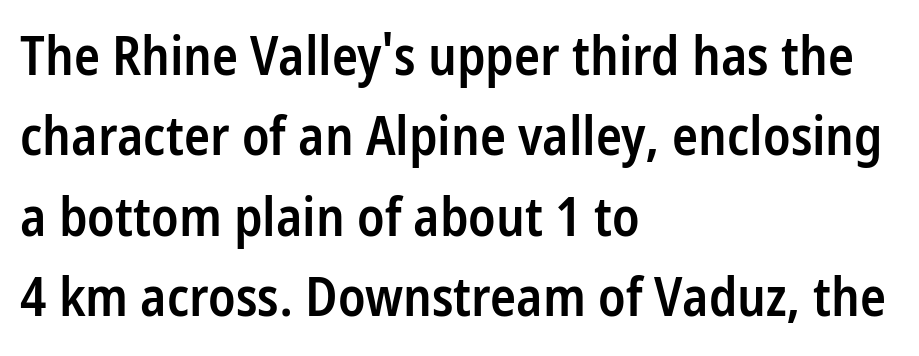
Q: Is the text bold? A: Semi-bold.
Q: Is the text italic (slanted)? A: No, it is upright.
Q: Is the typeface a serif or a sans-serif typeface? A: Sans-serif.
Q: Is the text underlined? A: No.
Q: How is the paragraph aligned? A: Left-aligned.
Q: Is the spacing between letters normal or unusually wide? A: Normal.
Q: Is the spacing between lines tight, normal or loose? A: Normal.
Q: Width (condensed, normal, or wide)? A: Condensed.
Q: Stroke contrast? A: Low.
Q: x-height? A: Medium.
Q: Monospaced? A: No.
